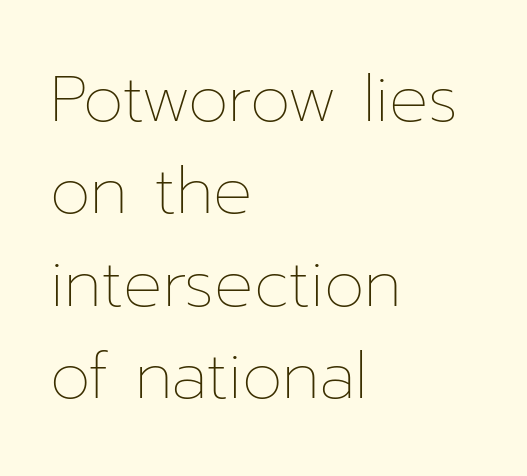
Short and long lines alike share a common starting point at left. The font sits on the lighter half of the weight spectrum, regular included. The string is rendered with underlining switched off. This sample has the flowing, uneven cadence of proportional lettering. No extra tracking has been applied to these lines.
